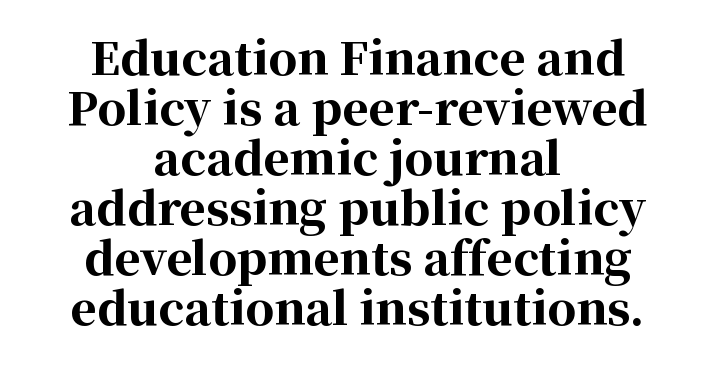
{"serif": "yes", "italic": "no", "bold": "yes", "weight": "bold", "width": "normal", "stroke_contrast": "high", "x_height": "medium", "monospaced": "no", "underline": "no", "align": "center", "line_spacing": "tight", "line_spacing_ratio": 1.11, "letter_spacing": "normal", "letter_spacing_em": 0.0, "glyph_px": 45}
